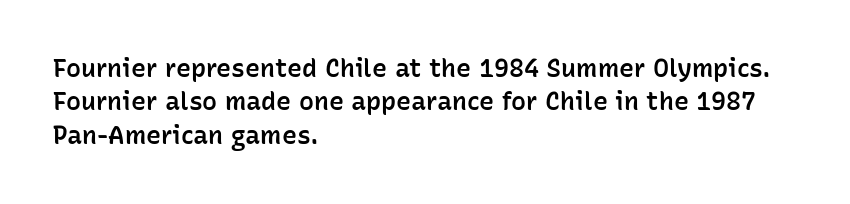
The glyphs have the mass of a demibold cut, below bold. The line-height multiplier appears to be the usual default. Any mark beneath the type? The region is blank. Layout note: lines flush left. Quick note: not italic, upright. The type is set solid horizontally, with unmodified tracking.
